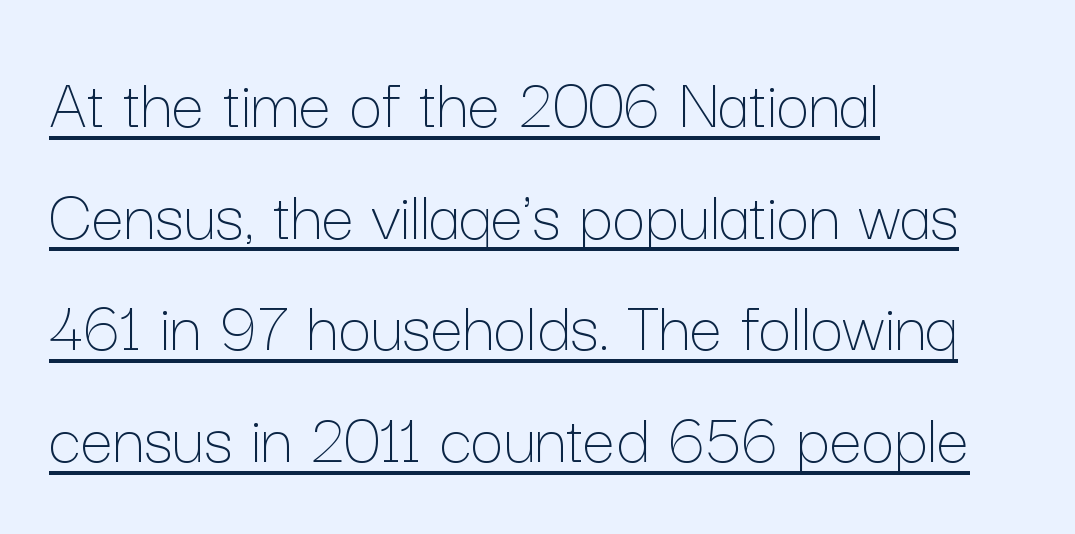
{"italic": "no", "bold": "no", "weight": "thin", "width": "normal", "stroke_contrast": "low", "x_height": "medium", "monospaced": "no", "underline": "yes", "align": "left", "line_spacing": "normal", "line_spacing_ratio": 1.53, "letter_spacing": "normal", "letter_spacing_em": 0.0, "glyph_px": 73}
